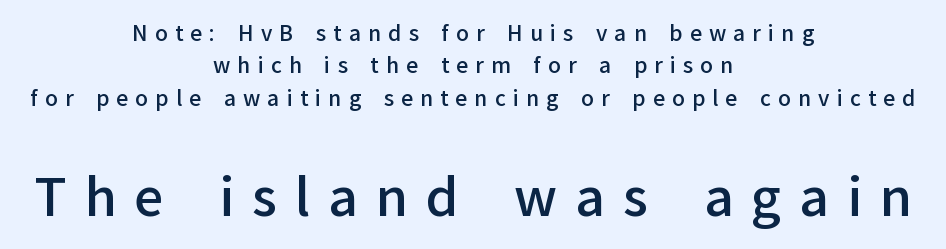
Q: Is the text bold? A: Semi-bold.
Q: Is the text italic (slanted)? A: No, it is upright.
Q: Is the typeface a serif or a sans-serif typeface? A: Sans-serif.
Q: Is the text underlined? A: No.
Q: How is the paragraph aligned? A: Centered.
Q: Is the spacing between letters normal or unusually wide? A: Unusually wide.
Q: Is the spacing between lines tight, normal or loose? A: Normal.
Q: Which block of text is set in a larger size, the first (top) or the second (bottom)? A: The second (bottom) one.
Q: Width (condensed, normal, or wide)? A: Normal.
Q: Stroke contrast? A: Low.
Q: x-height? A: Medium.
Q: Monospaced? A: No.
